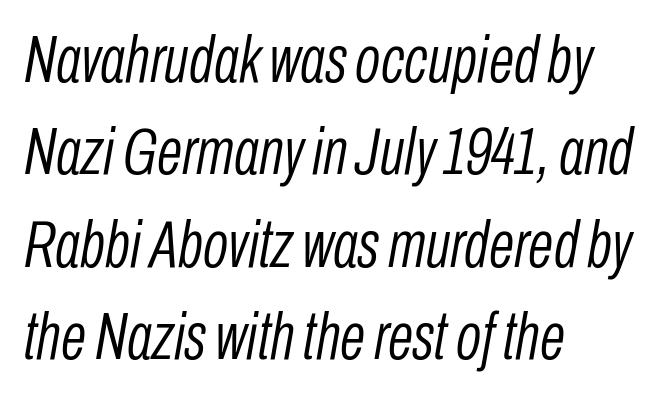
The lines are quadded left. Beneath every word, the page is bare. The passage shown is typed in a proportional face where columns would drift. Bold? No — there's no thickening of the strokes. In terms of posture, this sample is oblique. Characters follow at the spacing the type designer built in.
